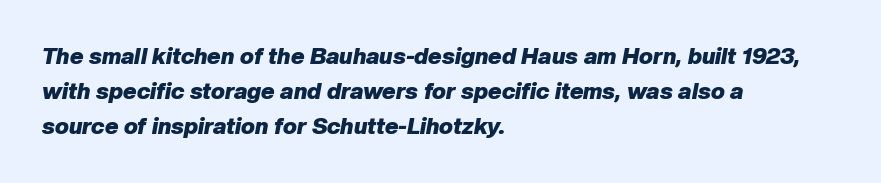
The image shows 23 px bold type, italic (leaning right); set left-aligned, normal line spacing (1.53x), normal letter spacing, not underlined.
